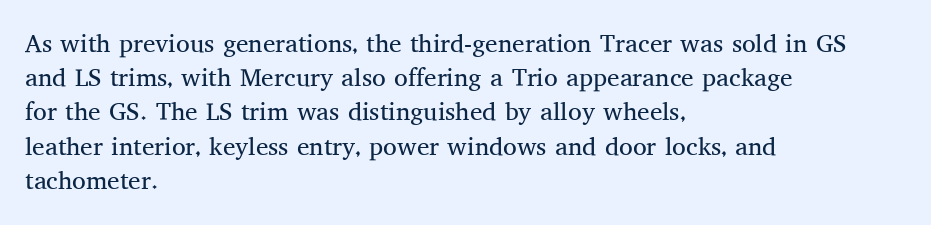
The image shows 25 px text type, upright; set left-aligned, normal line spacing (1.37x), normal letter spacing, not underlined.
